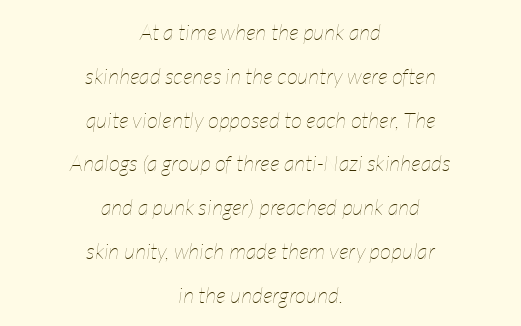
Q: Is the text bold? A: No.
Q: Is the text italic (slanted)? A: Yes, it leans right by about 7 degrees.
Q: Is the text underlined? A: No.
Q: How is the paragraph aligned? A: Centered.
Q: Is the spacing between letters normal or unusually wide? A: Normal.
Q: Is the spacing between lines tight, normal or loose? A: Loose.
